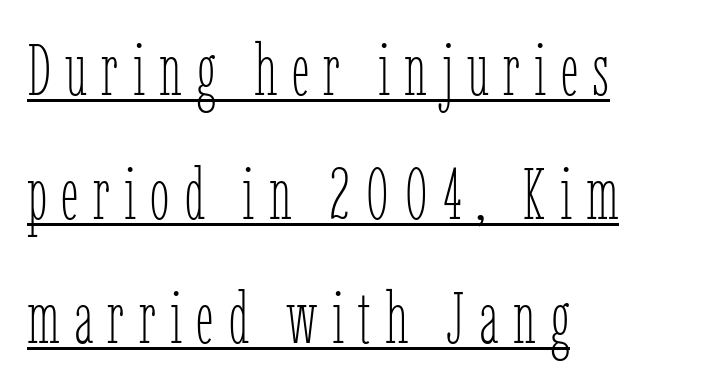
Q: Is the text bold? A: No.
Q: Is the text italic (slanted)? A: No, it is upright.
Q: Is the text underlined? A: Yes.
Q: How is the paragraph aligned? A: Left-aligned.
Q: Is the spacing between letters normal or unusually wide? A: Unusually wide.
Q: Width (condensed, normal, or wide)? A: Condensed.
Q: Stroke contrast? A: Low.
Q: x-height? A: Medium.
Q: Monospaced? A: No.
